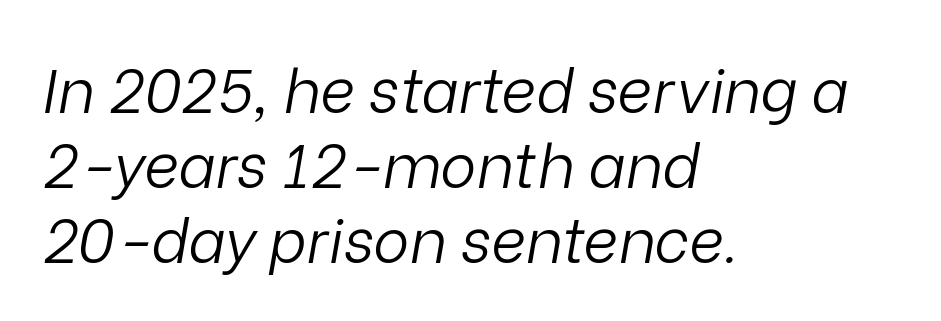
Looks like regular typesetting: each glyph gets only the width it needs. A typesetter would call this zero additional tracking. Casual observation: everything's shoved over to the left. This sample uses an oblique cut, with every glyph tilted off the vertical. Underline: absent. Is the type heavy? It reads as light-to-regular instead.
